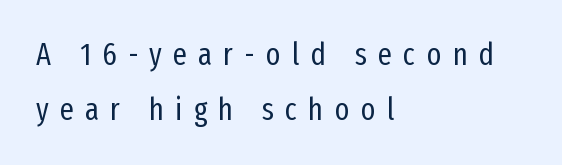
Q: Is the text bold? A: No.
Q: Is the text italic (slanted)? A: No, it is upright.
Q: Is the typeface a serif or a sans-serif typeface? A: Sans-serif.
Q: Is the text underlined? A: No.
Q: How is the paragraph aligned? A: Left-aligned.
Q: Is the spacing between letters normal or unusually wide? A: Unusually wide.
Q: Width (condensed, normal, or wide)? A: Condensed.
Q: Stroke contrast? A: Low.
Q: x-height? A: Medium.
Q: Monospaced? A: No.
